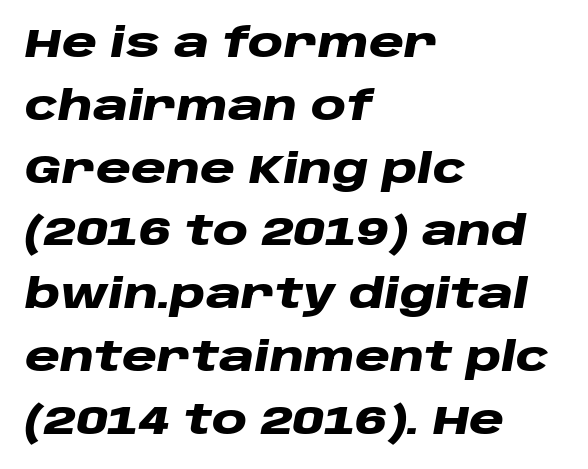
Underline: absent. Set as a true bold cut, around the 700 mark. A typesetter would call this proportional, since set widths differ per character. A typesetter would mark this as italic. Leading: standard. Nothing unusual about the tracking: characters are spaced as the font intends.
